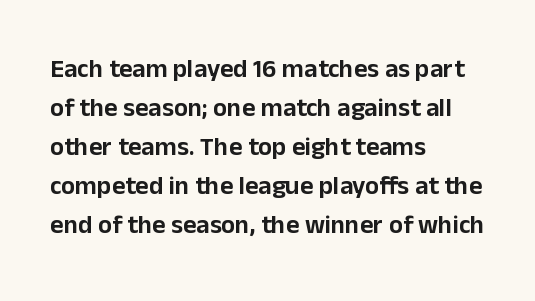
The compositor pushed each line to the left boundary. Every stem runs plumb, perpendicular to the baseline. This sample keeps an unexceptional amount of space between lines. Here the glyphs are tracked normally, forming tight word shapes. Descender tails drop into unmarked territory.
